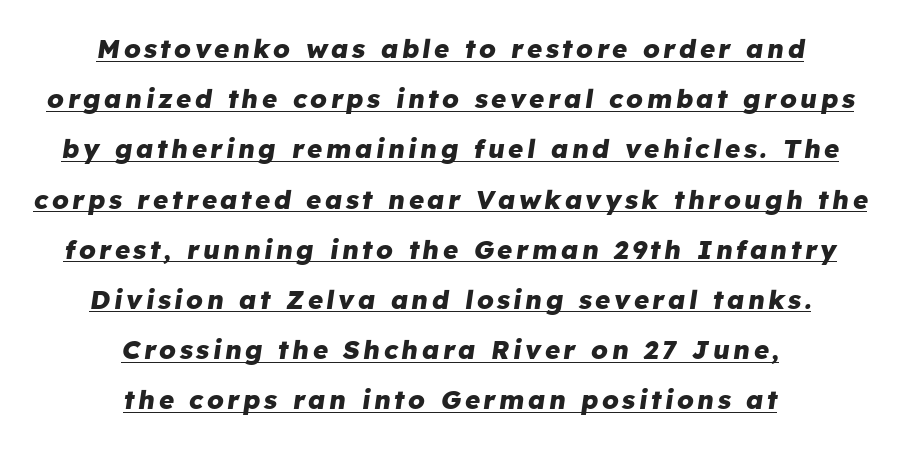
{"italic": "yes", "lean": "right", "slant_degrees": 8, "bold": "yes", "underline": "yes", "align": "center", "line_spacing": "loose", "line_spacing_ratio": 1.93, "glyph_px": 26}
